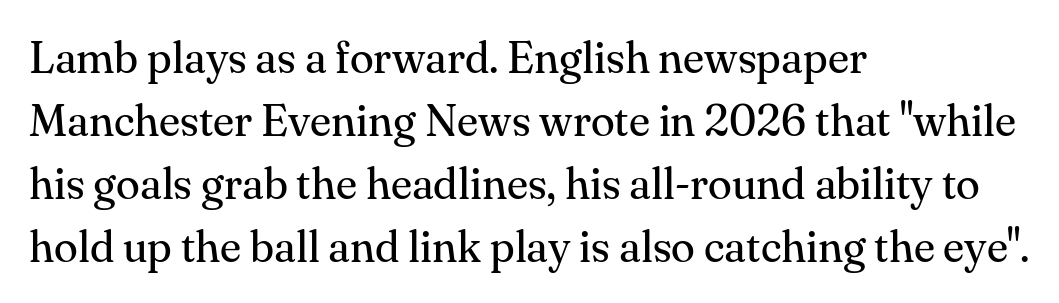
{"serif": "yes", "italic": "no", "bold": "no", "weight": "regular", "width": "normal", "stroke_contrast": "medium", "x_height": "small", "monospaced": "no", "underline": "no", "align": "left", "line_spacing": "normal", "line_spacing_ratio": 1.43, "letter_spacing": "normal", "letter_spacing_em": 0.0, "glyph_px": 44}
